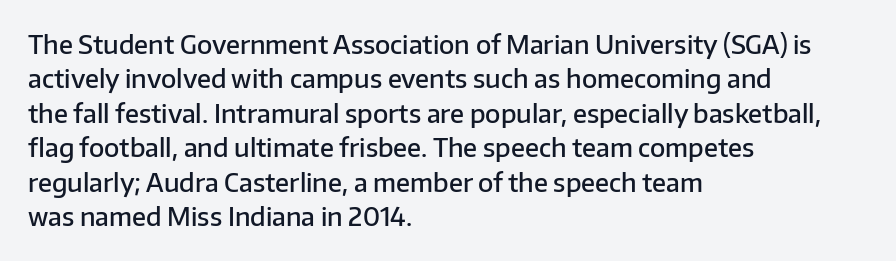
{"italic": "no", "bold": "semi", "underline": "no", "align": "left", "line_spacing": "normal", "line_spacing_ratio": 1.38, "letter_spacing": "normal", "letter_spacing_em": 0.0, "glyph_px": 25}
